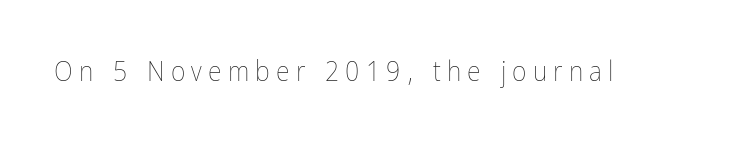
The letters advance in unequal steps, a hallmark of proportional type. Nope, not italic — everything's standing straight. Any mark beneath the type? The region is blank. Is this a heavy cut? Hardly; it is regular or lighter.
